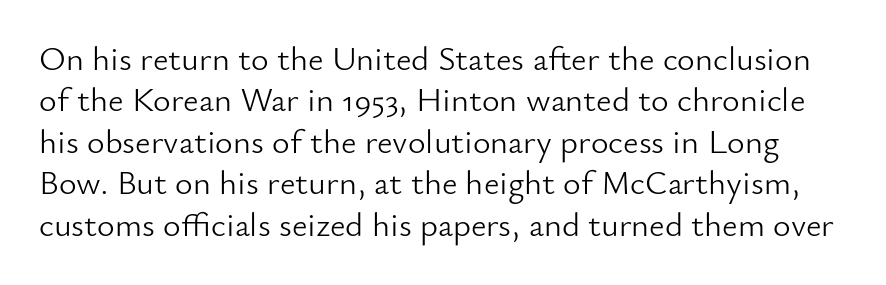
{"serif": "no", "italic": "no", "bold": "no", "weight": "light", "width": "normal", "stroke_contrast": "low", "x_height": "small", "monospaced": "no", "underline": "no", "line_spacing_ratio": 1.22, "letter_spacing": "normal", "letter_spacing_em": 0.0, "glyph_px": 34}
